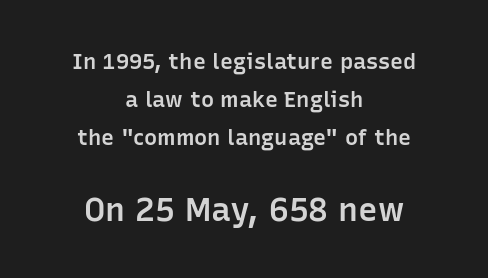
{"serif": "no", "italic": "no", "bold": "semi", "weight": "semibold", "width": "normal", "stroke_contrast": "low", "x_height": "medium", "monospaced": "no", "underline": "no", "align": "center", "line_spacing_ratio": 1.73, "letter_spacing": "normal", "letter_spacing_em": 0.0, "larger_block": "second", "size_ratio": 1.5, "glyph_px": 33}
